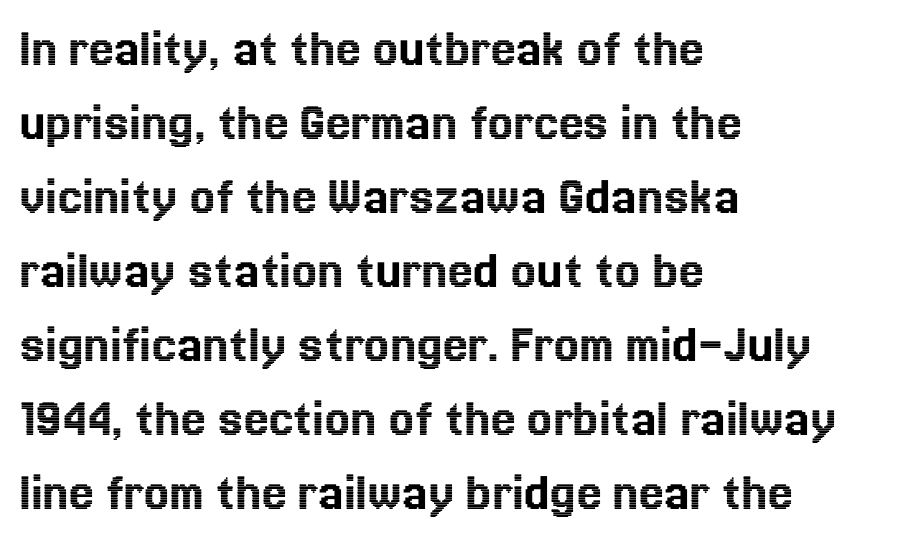
{"italic": "no", "width": "normal", "x_height": "medium", "monospaced": "no", "underline": "no", "align": "left", "line_spacing": "normal", "line_spacing_ratio": 1.32, "letter_spacing": "normal", "letter_spacing_em": 0.0, "glyph_px": 56}
